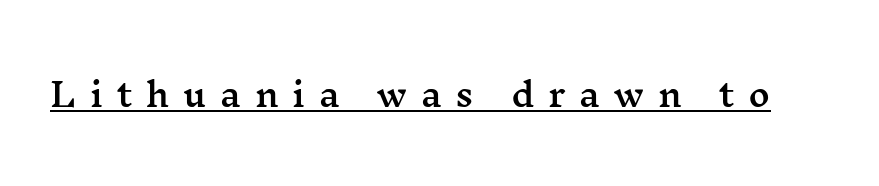
{"serif": "yes", "italic": "no", "width": "wide", "stroke_contrast": "medium", "x_height": "medium", "monospaced": "no", "underline": "yes", "letter_spacing": "wide", "letter_spacing_em": 0.42, "glyph_px": 33}
